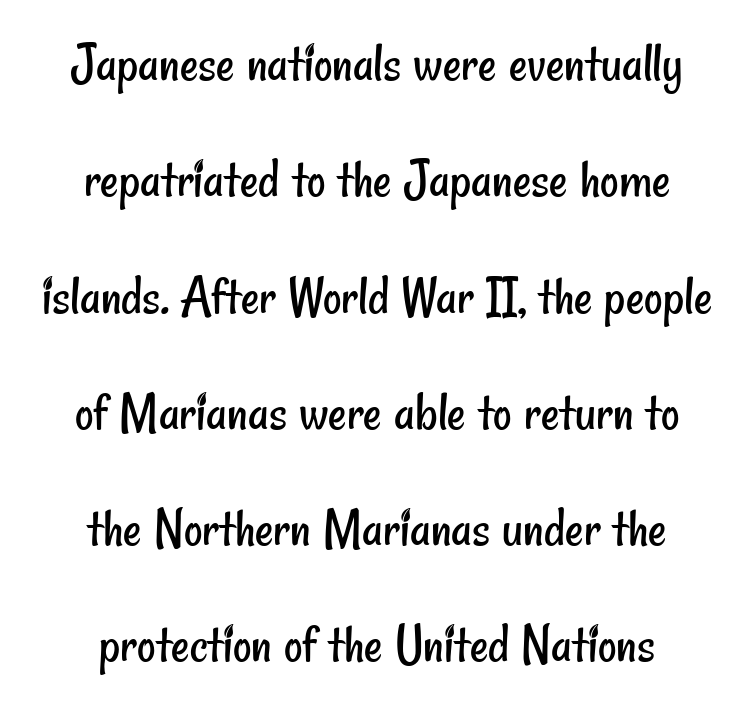
{"serif": "no", "bold": "no", "weight": "regular", "width": "condensed", "stroke_contrast": "low", "x_height": "small", "monospaced": "no", "underline": "no", "align": "center", "line_spacing": "loose", "line_spacing_ratio": 2.04, "letter_spacing": "normal", "letter_spacing_em": 0.0, "glyph_px": 57}
